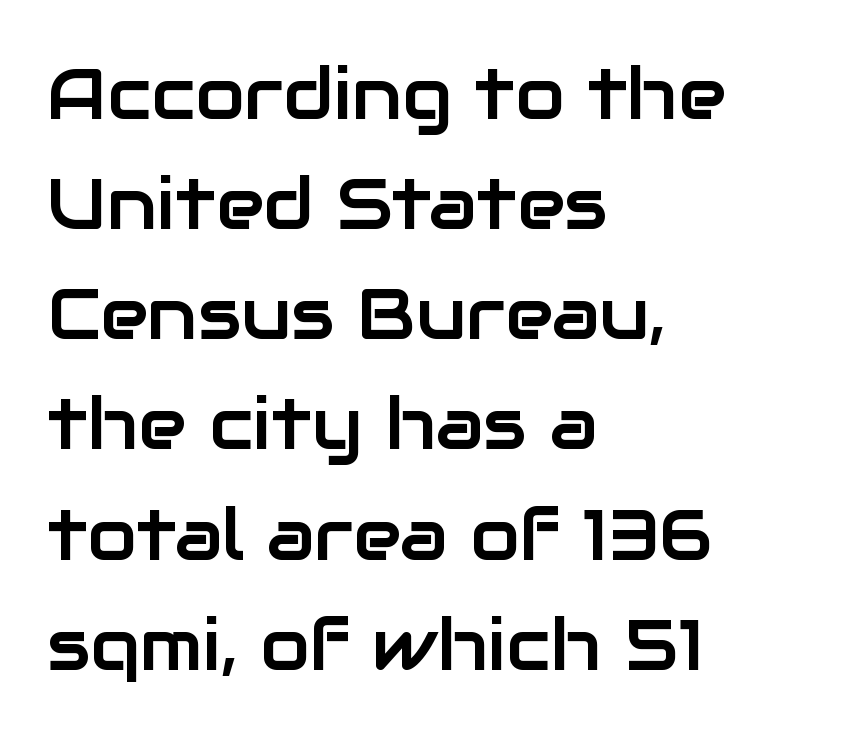
The image shows 72 px sans-serif type, upright; set left-aligned, normal line spacing (1.53x), normal letter spacing, not underlined; low stroke contrast and a medium x-height.
